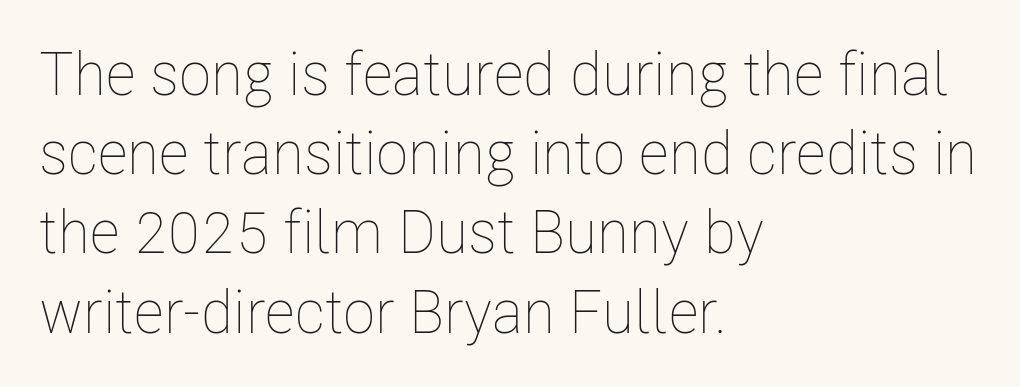
Q: Is the text bold? A: No.
Q: Is the text italic (slanted)? A: No, it is upright.
Q: Is the text underlined? A: No.
Q: How is the paragraph aligned? A: Left-aligned.
Q: Is the spacing between letters normal or unusually wide? A: Normal.
Q: Is the spacing between lines tight, normal or loose? A: Normal.
Q: Width (condensed, normal, or wide)? A: Condensed.
Q: Stroke contrast? A: Low.
Q: x-height? A: Medium.
Q: Monospaced? A: No.
